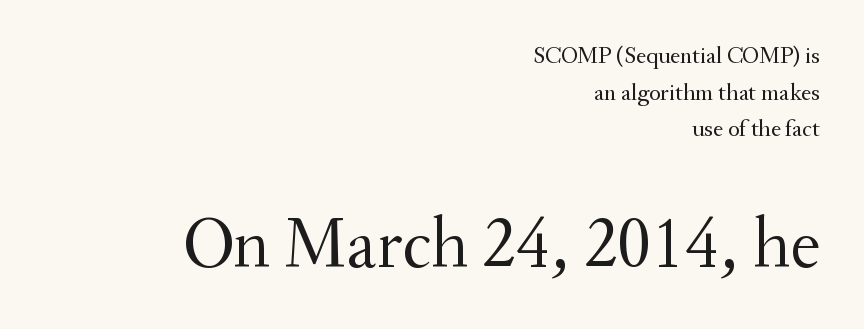
Q: Is the text bold? A: No.
Q: Is the text italic (slanted)? A: No, it is upright.
Q: Is the typeface a serif or a sans-serif typeface? A: Serif.
Q: Is the text underlined? A: No.
Q: How is the paragraph aligned? A: Right-aligned.
Q: Is the spacing between letters normal or unusually wide? A: Normal.
Q: Is the spacing between lines tight, normal or loose? A: Normal.
Q: Which block of text is set in a larger size, the first (top) or the second (bottom)? A: The second (bottom) one.
Q: Width (condensed, normal, or wide)? A: Normal.
Q: Stroke contrast? A: Medium.
Q: x-height? A: Small.
Q: Monospaced? A: No.
